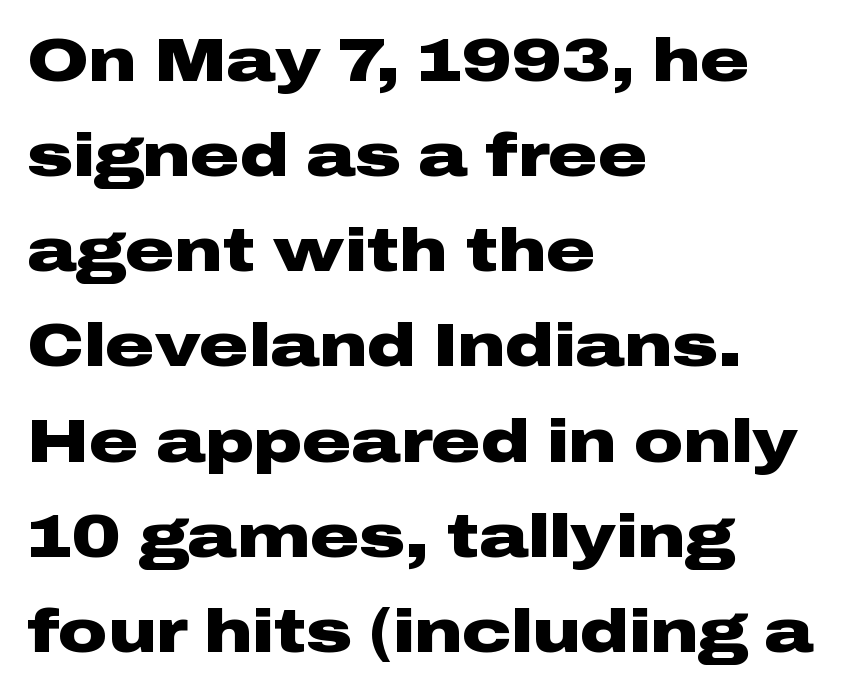
The image shows 61 px heavy, wide sans-serif type, upright; set left-aligned, normal line spacing (1.56x), normal letter spacing, not underlined; low stroke contrast and a medium x-height.
